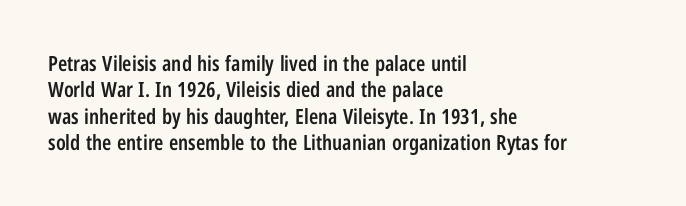
The image shows 21 px text type, upright; set left-aligned, normal line spacing (1.26x), normal letter spacing, not underlined.
